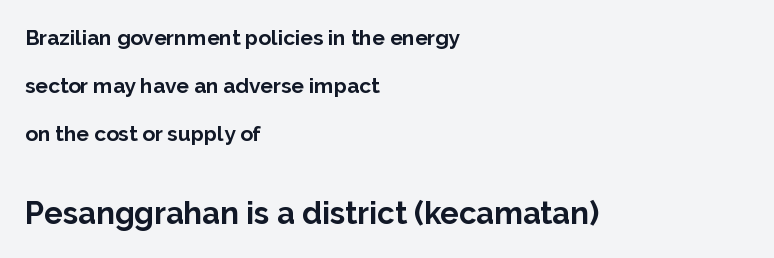
The image shows 31 px bold sans-serif type, upright; set left-aligned, loose line spacing (2.29x), normal letter spacing, not underlined; the second (bottom) block is 1.48x larger; low stroke contrast and a medium x-height.
